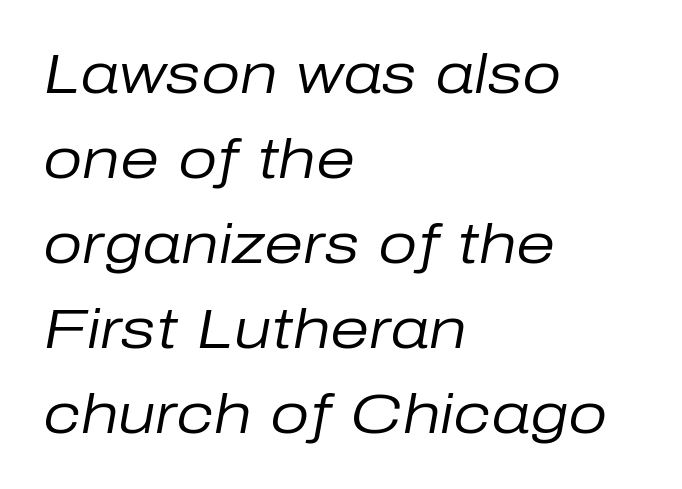
Q: Is the text bold? A: No.
Q: Is the text italic (slanted)? A: Yes, it leans right by about 10 degrees.
Q: Is the text underlined? A: No.
Q: How is the paragraph aligned? A: Left-aligned.
Q: Is the spacing between letters normal or unusually wide? A: Normal.
Q: Is the spacing between lines tight, normal or loose? A: Normal.
Q: Width (condensed, normal, or wide)? A: Normal.
Q: Stroke contrast? A: Low.
Q: x-height? A: Medium.
Q: Monospaced? A: No.
